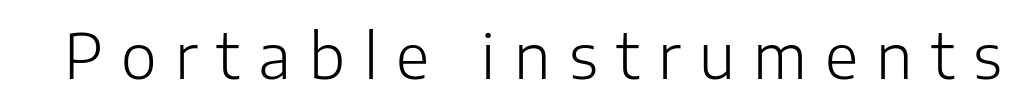
Q: Is the text bold? A: No.
Q: Is the text italic (slanted)? A: No, it is upright.
Q: Is the typeface a serif or a sans-serif typeface? A: Sans-serif.
Q: Is the text underlined? A: No.
Q: Is the spacing between letters normal or unusually wide? A: Unusually wide.
Q: Width (condensed, normal, or wide)? A: Normal.
Q: Stroke contrast? A: Low.
Q: x-height? A: Medium.
Q: Monospaced? A: No.
